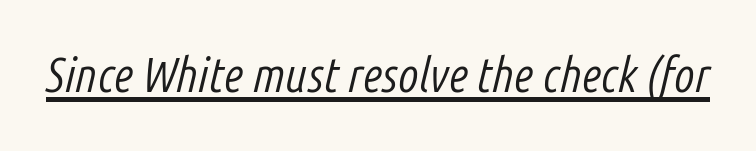
{"italic": "yes", "lean": "right", "slant_degrees": 14, "bold": "no", "weight": "light", "width": "condensed", "stroke_contrast": "low", "x_height": "medium", "monospaced": "no", "underline": "yes", "letter_spacing": "normal", "letter_spacing_em": 0.0, "glyph_px": 48}
